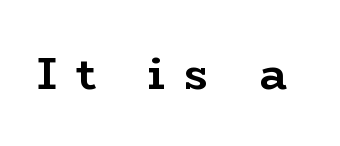
Q: Is the text bold? A: Yes.
Q: Is the text italic (slanted)? A: No, it is upright.
Q: Is the typeface a serif or a sans-serif typeface? A: Serif.
Q: Is the text underlined? A: No.
Q: Is the spacing between letters normal or unusually wide? A: Unusually wide.
Q: Width (condensed, normal, or wide)? A: Wide.
Q: Stroke contrast? A: Low.
Q: x-height? A: Medium.
Q: Monospaced? A: No.
